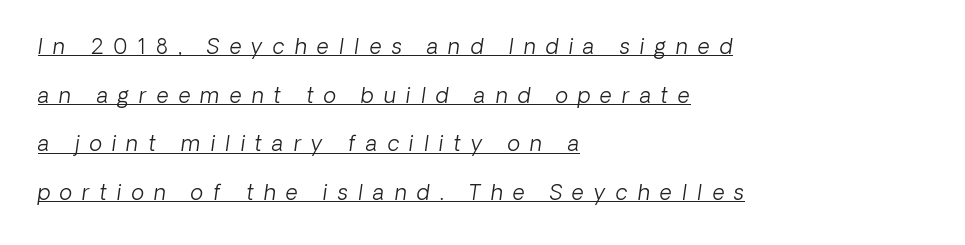
{"italic": "yes", "lean": "right", "slant_degrees": 8, "bold": "no", "underline": "yes", "align": "left", "line_spacing": "loose", "line_spacing_ratio": 2.32, "letter_spacing": "wide", "letter_spacing_em": 0.48, "glyph_px": 21}
